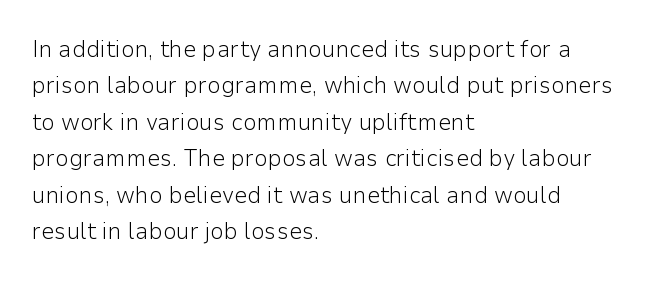
Q: Is the text bold? A: No.
Q: Is the text italic (slanted)? A: No, it is upright.
Q: Is the text underlined? A: No.
Q: How is the paragraph aligned? A: Left-aligned.
Q: Is the spacing between letters normal or unusually wide? A: Normal.
Q: Is the spacing between lines tight, normal or loose? A: Normal.
